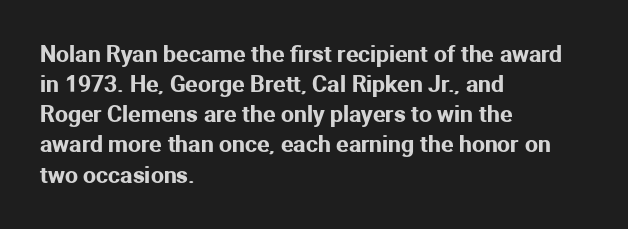
The image shows 23 px text type, upright; set left-aligned, normal line spacing (1.31x), normal letter spacing, not underlined.
